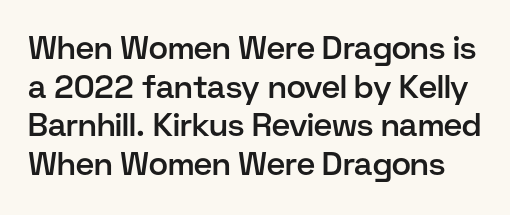
Grotesque or geometric, the face here clearly has no serifs. Upright lettering throughout. Lines of text with bare space underneath. This rendering leaves character spacing at its baseline value. On the weight axis this lands at semibold, roughly 600. Think of a printed novel: that variable character pitch is what you see here.
